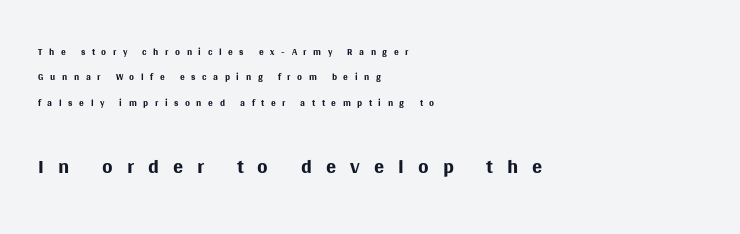
Stroke mass is kept to a normal reading level or below. Nobody drew a line under any word here. The letters are spread apart with noticeably loose tracking. This is the regular roman posture of the typeface. All the whitespace from short lines collects on the right. A typesetter would label this face a sans.
